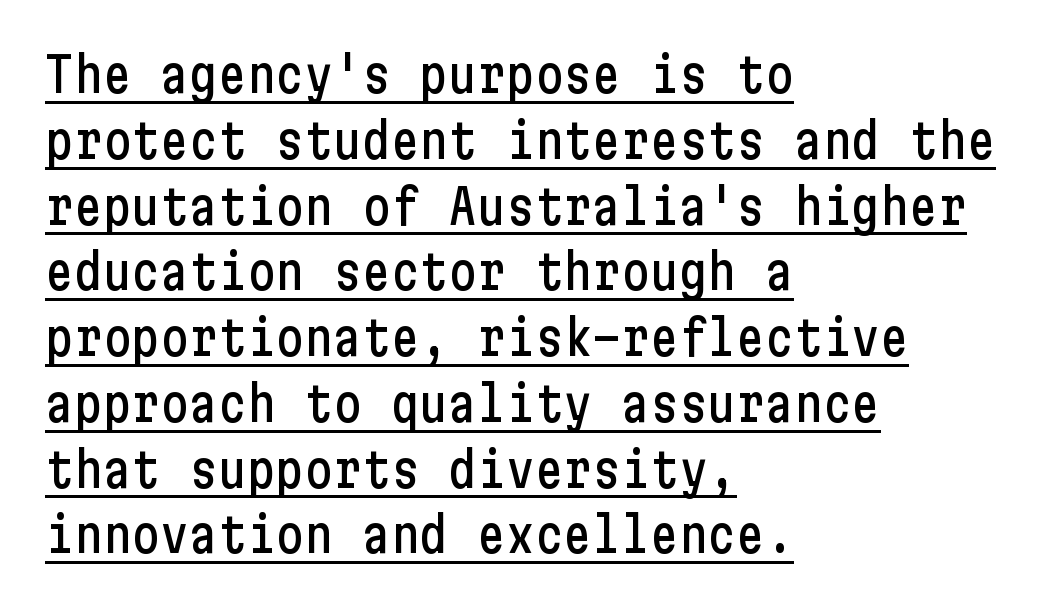
The image shows 48 px condensed sans-serif type, upright; set left-aligned, normal line spacing (1.37x), normal letter spacing, underlined; low stroke contrast and a medium x-height.
